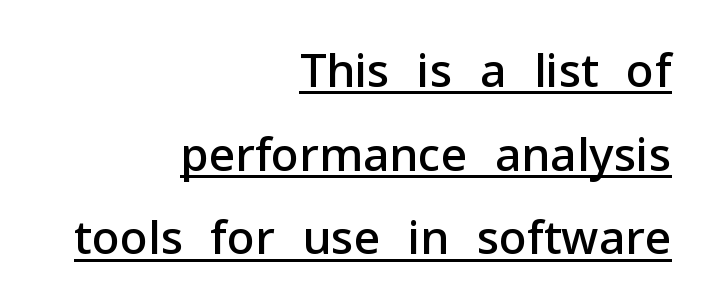
The image shows 46 px semibold sans-serif type, upright; set right-aligned, line spacing 1.82x, normal letter spacing, underlined; low stroke contrast and a medium x-height.
